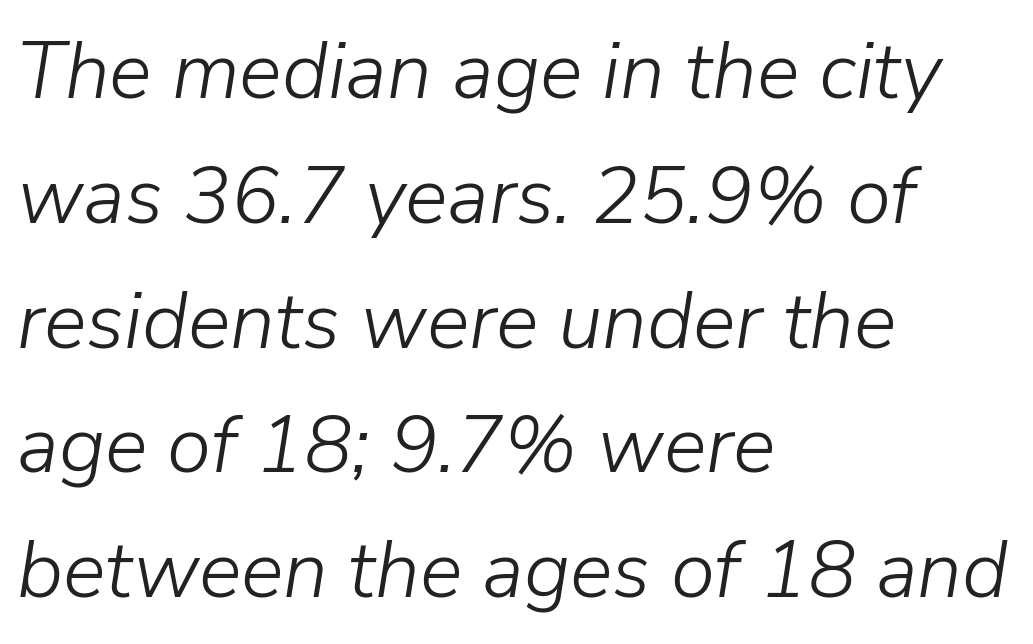
{"italic": "yes", "lean": "right", "slant_degrees": 9, "bold": "no", "weight": "light", "width": "normal", "stroke_contrast": "low", "x_height": "medium", "monospaced": "no", "underline": "no", "align": "left", "line_spacing": "normal", "line_spacing_ratio": 1.56, "letter_spacing": "normal", "letter_spacing_em": 0.0, "glyph_px": 80}
